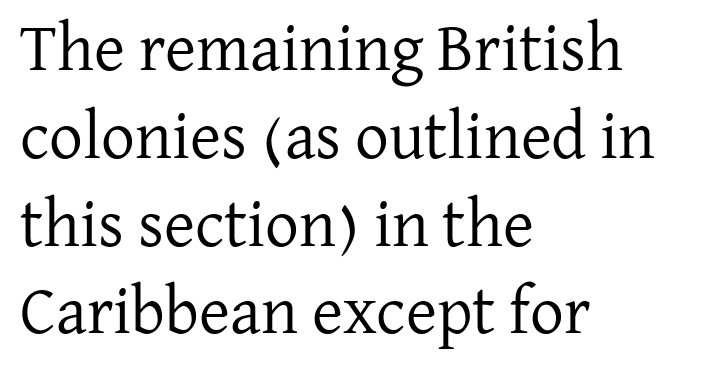
Q: Is the text bold? A: No.
Q: Is the text italic (slanted)? A: No, it is upright.
Q: Is the typeface a serif or a sans-serif typeface? A: Serif.
Q: Is the text underlined? A: No.
Q: How is the paragraph aligned? A: Left-aligned.
Q: Is the spacing between letters normal or unusually wide? A: Normal.
Q: Is the spacing between lines tight, normal or loose? A: Normal.
Q: Width (condensed, normal, or wide)? A: Normal.
Q: Stroke contrast? A: Low.
Q: x-height? A: Medium.
Q: Monospaced? A: No.
